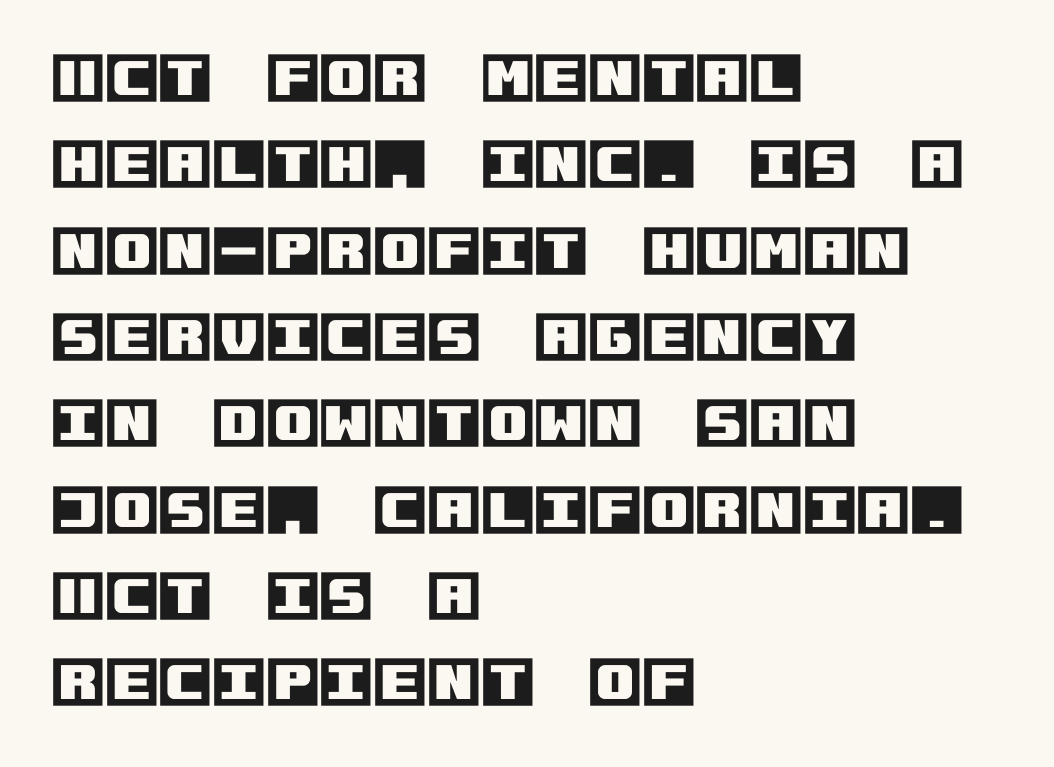
A typesetter would mark this as roman, not italic. Words float on clear page, feet unadorned. This sample uses plain, unmodified letter spacing. The rag falls on the right side of this text block. A typesetter would call this leading conventional body-copy spacing.
